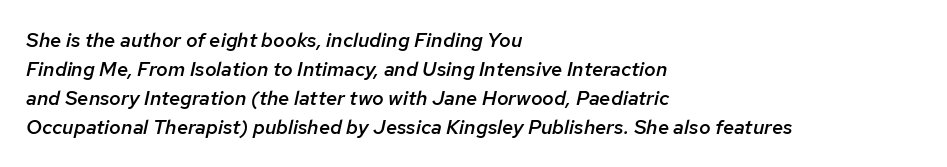
No extra tracking has been applied to these lines. These lines are set flush left with a ragged right edge. Underlining? Definitely not there. Leading: standard. A semibold gives these letters moderate extra thickness, short of bold.
